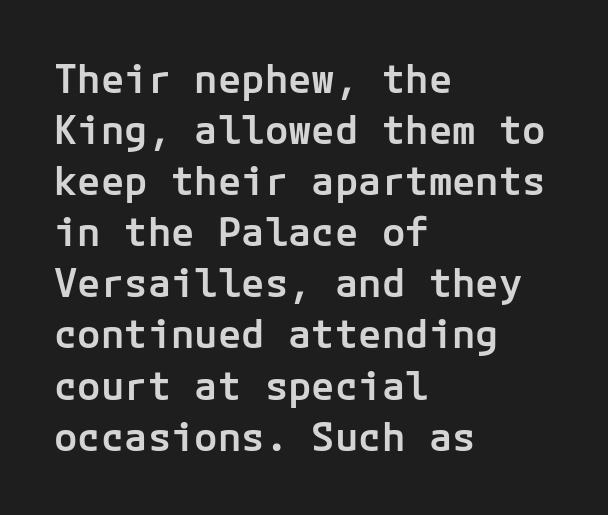
Q: Is the text bold? A: Semi-bold.
Q: Is the text italic (slanted)? A: No, it is upright.
Q: Is the typeface a serif or a sans-serif typeface? A: Sans-serif.
Q: Is the text underlined? A: No.
Q: How is the paragraph aligned? A: Left-aligned.
Q: Is the spacing between letters normal or unusually wide? A: Normal.
Q: Is the spacing between lines tight, normal or loose? A: Normal.
Q: Width (condensed, normal, or wide)? A: Normal.
Q: Stroke contrast? A: Low.
Q: x-height? A: Medium.
